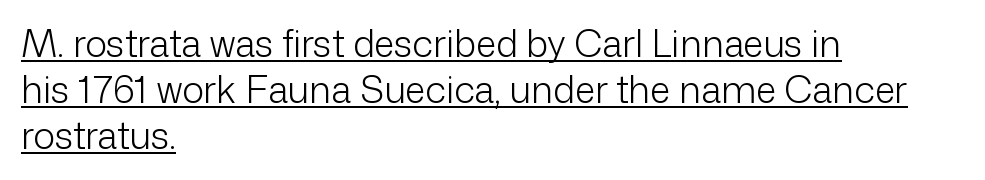
The strokes are not fattened; the text isn't bold. Italic? Not at all — the glyphs are vertical. Alignment: flush left. Baseline-to-baseline distance is the conventional proportion of letter height. Glyph-to-glyph distance matches everyday printed text. Does the type have serifs? No, each stem ends abruptly.
